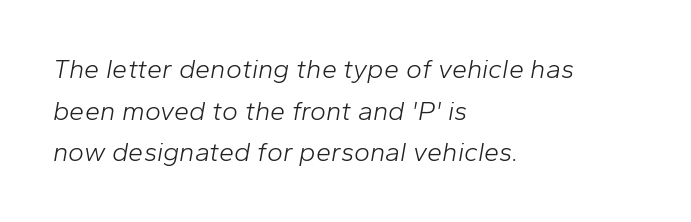
Q: Is the text bold? A: No.
Q: Is the text italic (slanted)? A: Yes, it leans right by about 10 degrees.
Q: Is the text underlined? A: No.
Q: How is the paragraph aligned? A: Left-aligned.
Q: Is the spacing between letters normal or unusually wide? A: Normal.
Q: Is the spacing between lines tight, normal or loose? A: Normal.
